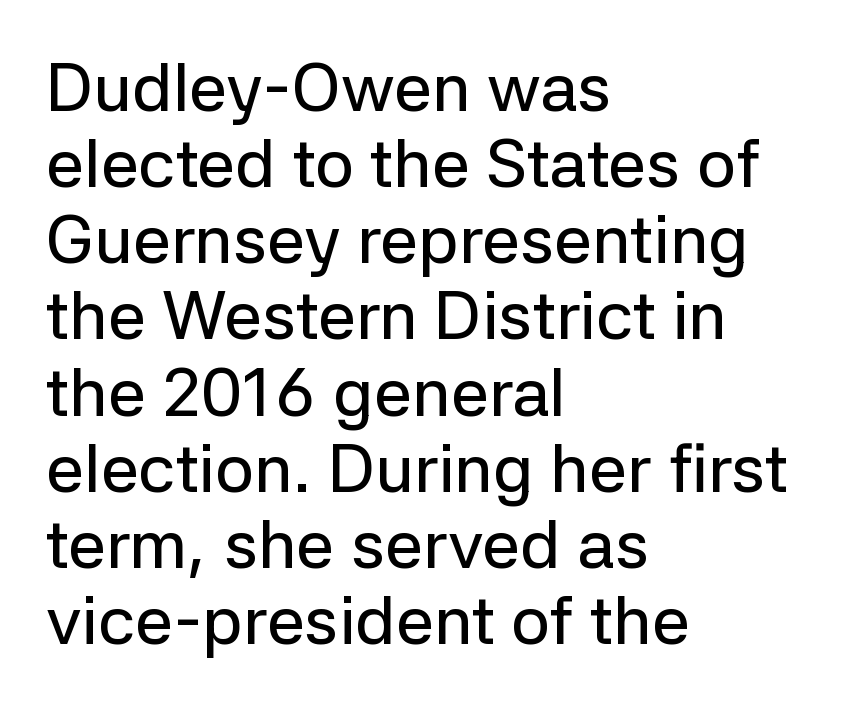
{"serif": "no", "italic": "no", "width": "normal", "stroke_contrast": "low", "x_height": "medium", "monospaced": "no", "underline": "no", "align": "left", "line_spacing": "tight", "line_spacing_ratio": 1.12, "letter_spacing": "normal", "letter_spacing_em": 0.0, "glyph_px": 68}
